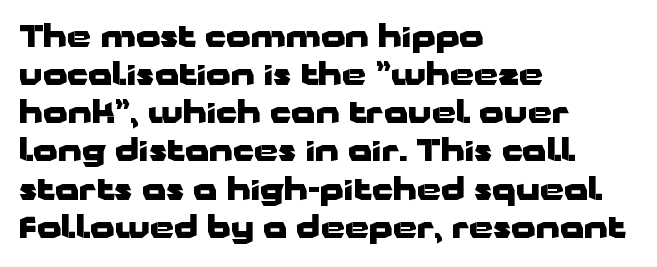
Q: Is the text bold? A: Yes.
Q: Is the text italic (slanted)? A: No, it is upright.
Q: Is the typeface a serif or a sans-serif typeface? A: Sans-serif.
Q: Is the text underlined? A: No.
Q: How is the paragraph aligned? A: Left-aligned.
Q: Is the spacing between letters normal or unusually wide? A: Normal.
Q: Width (condensed, normal, or wide)? A: Wide.
Q: Stroke contrast? A: Low.
Q: x-height? A: Medium.
Q: Monospaced? A: No.
